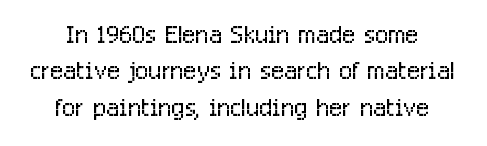
{"serif": "no", "italic": "no", "bold": "no", "weight": "light", "width": "condensed", "stroke_contrast": "low", "x_height": "medium", "monospaced": "no", "underline": "no", "line_spacing": "tight", "line_spacing_ratio": 1.04, "letter_spacing": "normal", "letter_spacing_em": 0.0, "glyph_px": 35}
